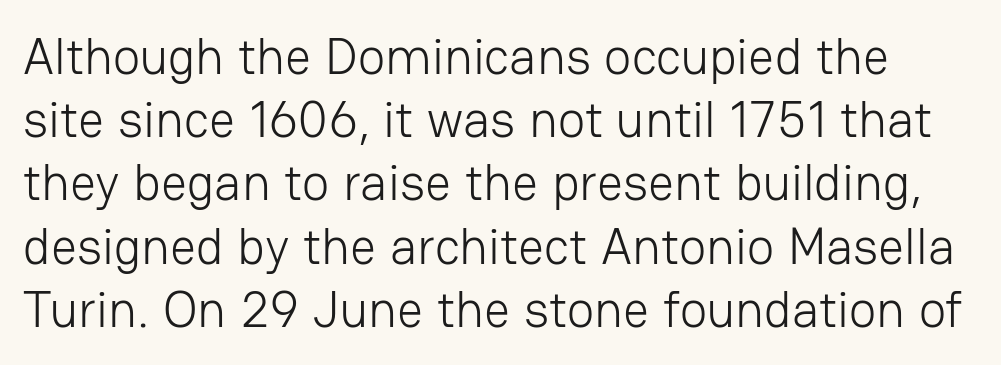
Decoration check: the copy has no underline. The letterforms sit shoulder to shoulder at normal distance. The strokes carry an ordinary text weight at most. Note: no serifs on the glyphs.
